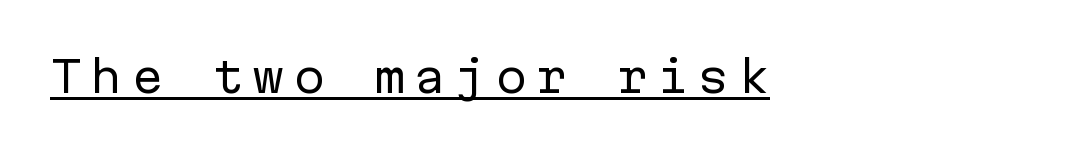
Looks like terminal output: every glyph gets an equal slot. Is this a heavy cut? Hardly; it is regular or lighter. The lines are quadded left. Note: no serifs on the glyphs. Posture: vertical.
